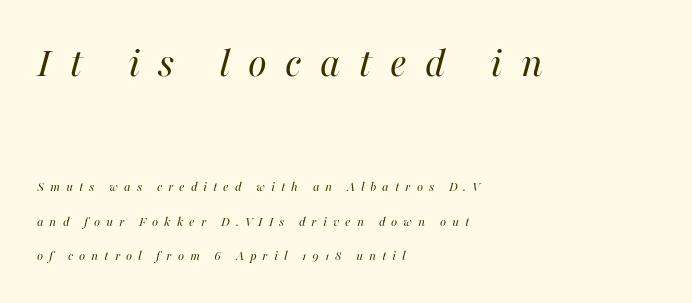
The image shows 43 px regular-weight type, italic (leaning right); set left-aligned, loose line spacing (2.48x), unusually wide letter spacing (+0.42 em), not underlined; the first (top) block is 3.07x larger; high stroke contrast and a medium x-height.
